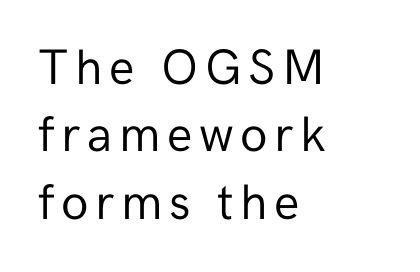
Q: Is the text bold? A: No.
Q: Is the text italic (slanted)? A: No, it is upright.
Q: Is the typeface a serif or a sans-serif typeface? A: Sans-serif.
Q: Is the text underlined? A: No.
Q: How is the paragraph aligned? A: Left-aligned.
Q: Is the spacing between lines tight, normal or loose? A: Normal.
Q: Width (condensed, normal, or wide)? A: Normal.
Q: Stroke contrast? A: Low.
Q: x-height? A: Medium.
Q: Monospaced? A: No.
